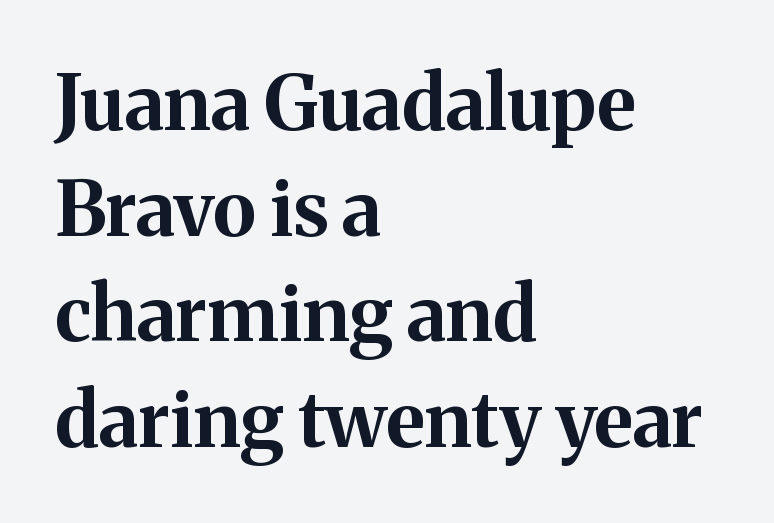
{"serif": "yes", "italic": "no", "bold": "yes", "weight": "bold", "width": "normal", "stroke_contrast": "medium", "x_height": "medium", "monospaced": "no", "underline": "no", "align": "left", "line_spacing": "normal", "line_spacing_ratio": 1.39, "letter_spacing": "normal", "letter_spacing_em": 0.0, "glyph_px": 76}
